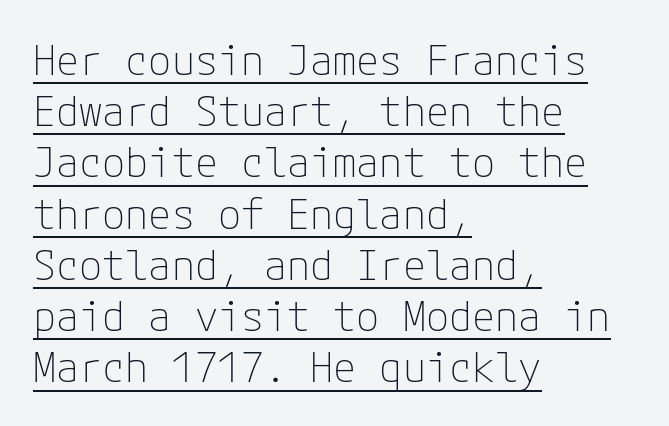
{"serif": "no", "italic": "no", "bold": "no", "weight": "thin", "width": "normal", "stroke_contrast": "low", "x_height": "medium", "underline": "yes", "align": "left", "line_spacing_ratio": 1.22, "letter_spacing": "normal", "letter_spacing_em": 0.0, "glyph_px": 42}
